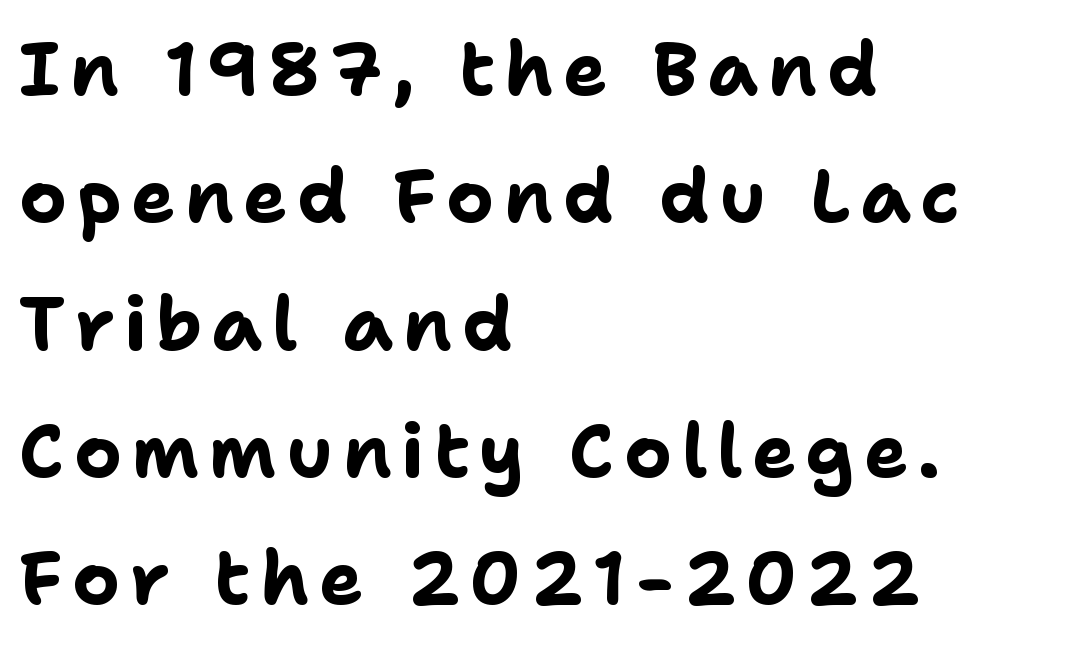
The image shows 74 px bold sans-serif type, upright; set left-aligned, line spacing 1.72x, not underlined; low stroke contrast and a medium x-height.
